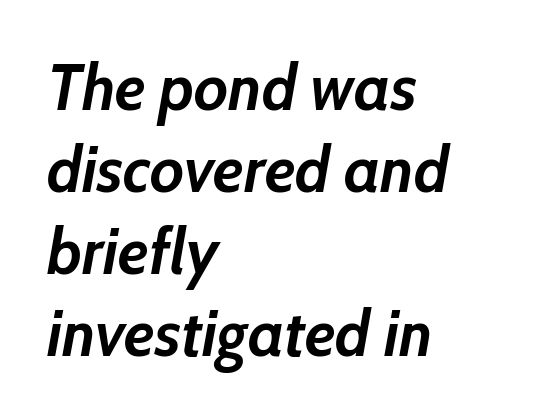
Q: Is the text bold? A: Yes.
Q: Is the text italic (slanted)? A: Yes, it leans right by about 10 degrees.
Q: Is the text underlined? A: No.
Q: How is the paragraph aligned? A: Left-aligned.
Q: Is the spacing between letters normal or unusually wide? A: Normal.
Q: Is the spacing between lines tight, normal or loose? A: Normal.
Q: Width (condensed, normal, or wide)? A: Normal.
Q: Stroke contrast? A: Low.
Q: x-height? A: Medium.
Q: Monospaced? A: No.
